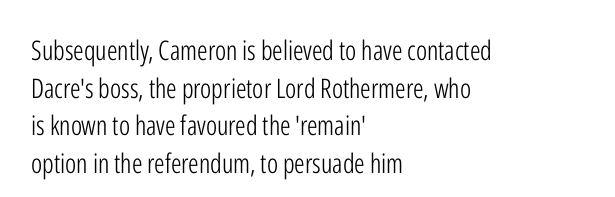
The image shows 27 px text type, upright; set left-aligned, normal line spacing (1.39x), normal letter spacing, not underlined.
